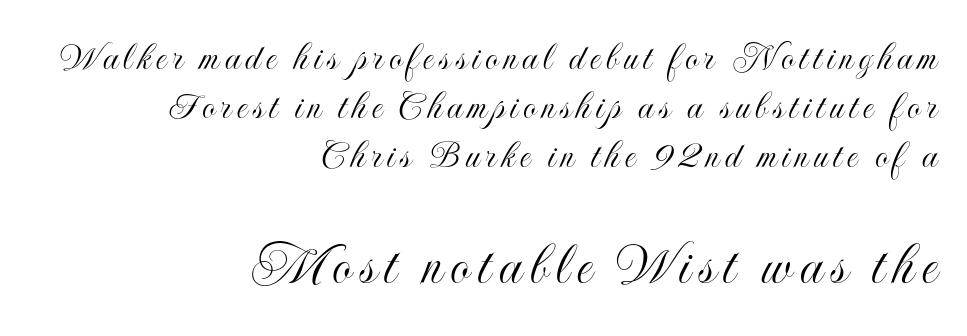
Q: Is the text italic (slanted)? A: Yes.
Q: Is the text underlined? A: No.
Q: How is the paragraph aligned? A: Right-aligned.
Q: Which block of text is set in a larger size, the first (top) or the second (bottom)? A: The second (bottom) one.
Q: Width (condensed, normal, or wide)? A: Condensed.
Q: x-height? A: Small.
Q: Monospaced? A: No.
